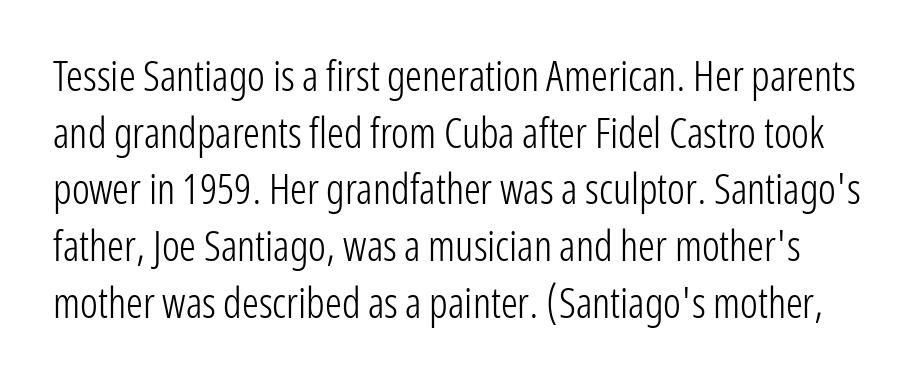
{"serif": "no", "italic": "no", "bold": "no", "weight": "light", "width": "condensed", "stroke_contrast": "low", "x_height": "medium", "monospaced": "no", "underline": "no", "line_spacing": "normal", "line_spacing_ratio": 1.35, "letter_spacing": "normal", "letter_spacing_em": 0.0, "glyph_px": 42}
